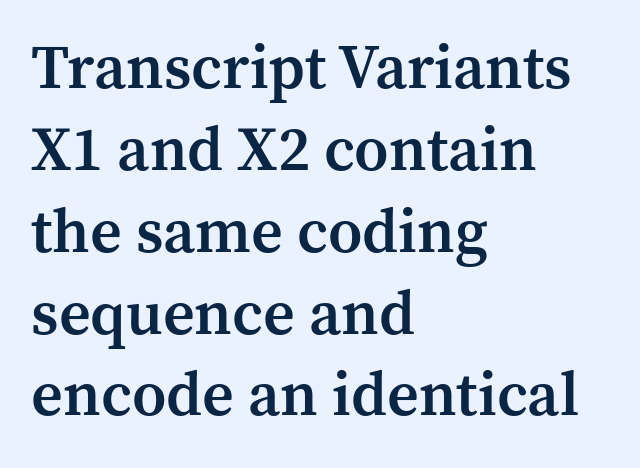
Short and long lines alike share a common starting point at left. The characters look somewhat weighty, a semibold short of true bold. Horizontal bands of white between lines are of average thickness. Characters remain perfectly vertical along every line. Note the varied advance widths — an 'i' is clearly narrower than an 'm'.
